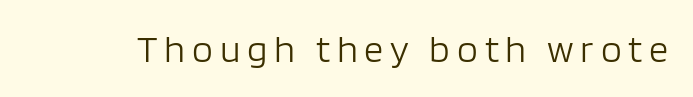
Q: Is the text bold? A: No.
Q: Is the text italic (slanted)? A: No, it is upright.
Q: Is the typeface a serif or a sans-serif typeface? A: Sans-serif.
Q: Is the text underlined? A: No.
Q: Width (condensed, normal, or wide)? A: Normal.
Q: Stroke contrast? A: Low.
Q: x-height? A: Large.
Q: Monospaced? A: No.
